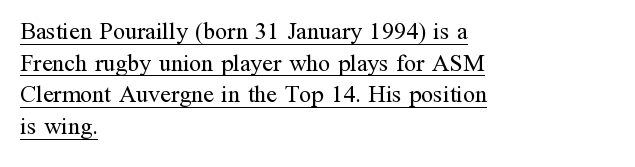
{"italic": "no", "bold": "no", "underline": "yes", "align": "left", "line_spacing": "normal", "line_spacing_ratio": 1.32, "letter_spacing": "normal", "letter_spacing_em": 0.0, "glyph_px": 24}
